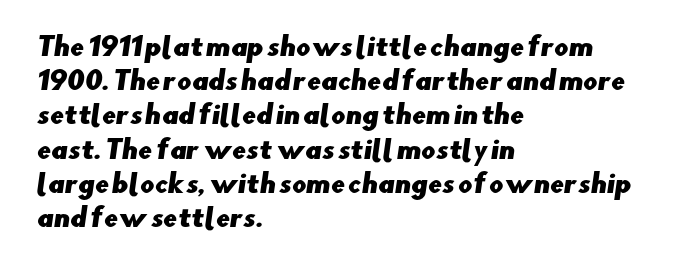
The paragraph has a hard left edge and a soft right edge. The glyphs are unaccompanied by any horizontal stroke below them. You could call the tracking neutral — neither tight nor loose. Vertical spacing — default.
